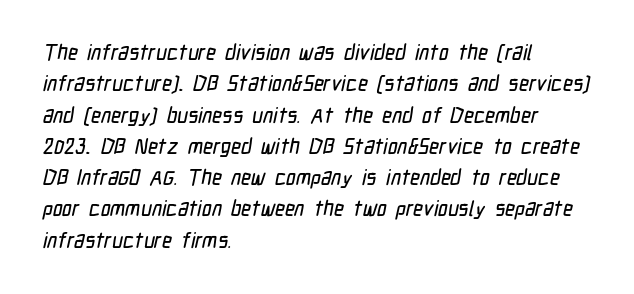
Q: Is the text underlined? A: No.
Q: How is the paragraph aligned? A: Left-aligned.
Q: Is the spacing between letters normal or unusually wide? A: Normal.
Q: Is the spacing between lines tight, normal or loose? A: Normal.
